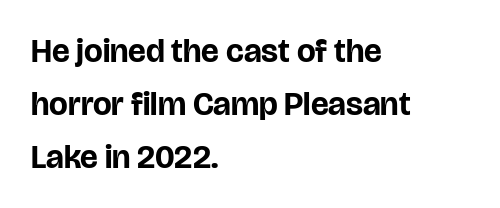
{"serif": "no", "italic": "no", "bold": "yes", "weight": "bold", "width": "normal", "stroke_contrast": "low", "x_height": "large", "monospaced": "no", "underline": "no", "align": "left", "line_spacing": "normal", "line_spacing_ratio": 1.6, "letter_spacing": "normal", "letter_spacing_em": 0.0, "glyph_px": 33}
